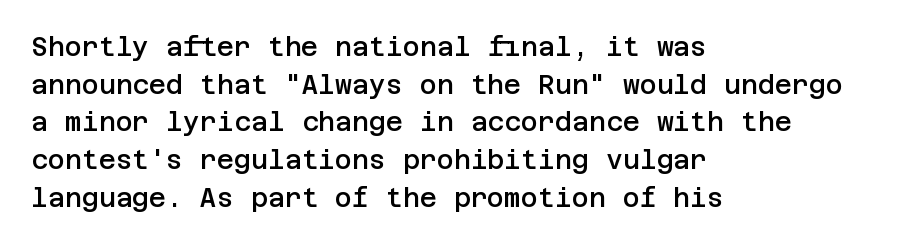
Q: Is the text bold? A: Semi-bold.
Q: Is the text italic (slanted)? A: No, it is upright.
Q: Is the text underlined? A: No.
Q: How is the paragraph aligned? A: Left-aligned.
Q: Is the spacing between letters normal or unusually wide? A: Normal.
Q: Is the spacing between lines tight, normal or loose? A: Normal.
